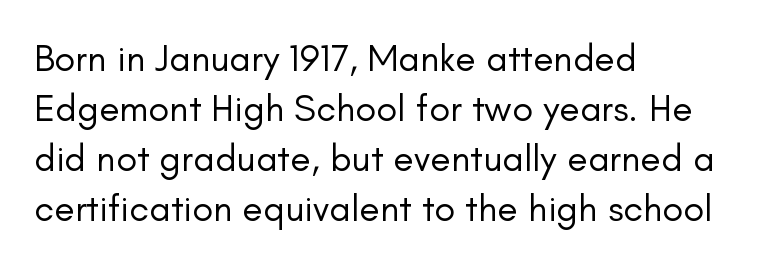
{"serif": "no", "italic": "no", "bold": "no", "weight": "regular", "width": "normal", "stroke_contrast": "low", "x_height": "small", "monospaced": "no", "underline": "no", "align": "left", "line_spacing": "normal", "line_spacing_ratio": 1.32, "letter_spacing": "normal", "letter_spacing_em": 0.0, "glyph_px": 38}
